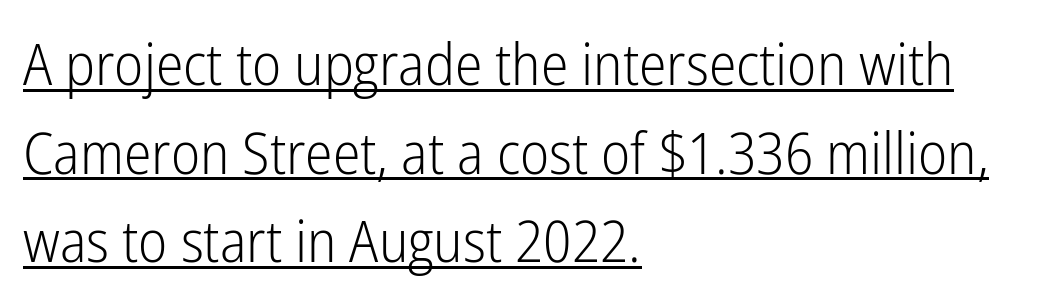
You could not count columns in this text — the font is proportionally spaced. Each letter's strokes conclude bluntly, with no projecting serifs. What decoration does the sample have? An underline. The letterforms sit shoulder to shoulder at normal distance. A quiet, ordinary-to-light weight characterises the typeface.
